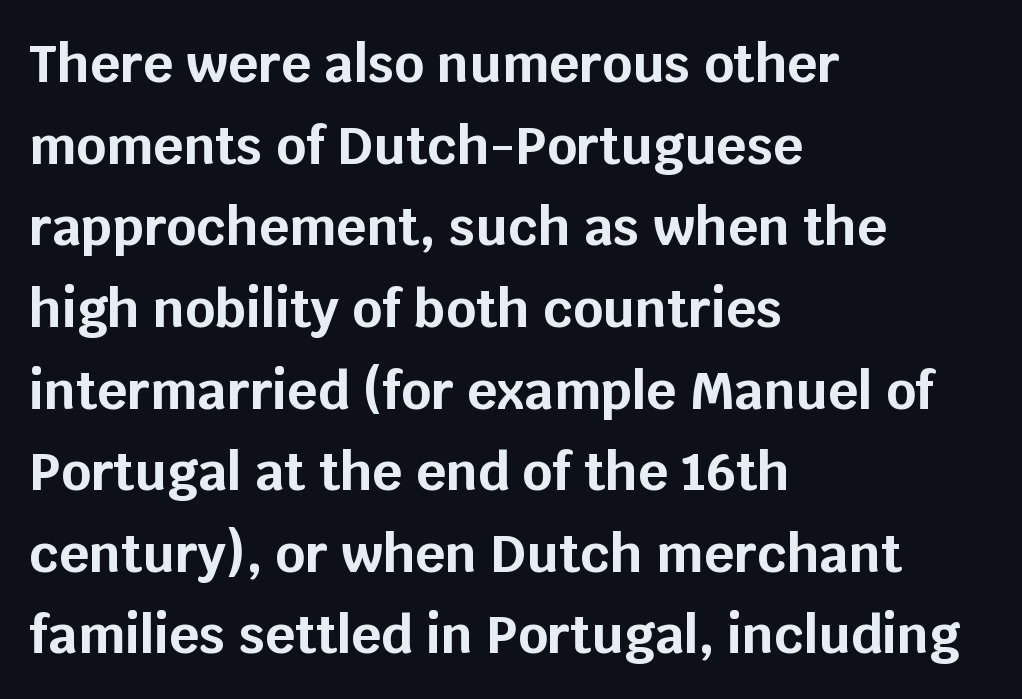
Q: Is the text bold? A: Yes.
Q: Is the text italic (slanted)? A: No, it is upright.
Q: Is the typeface a serif or a sans-serif typeface? A: Sans-serif.
Q: Is the text underlined? A: No.
Q: How is the paragraph aligned? A: Left-aligned.
Q: Is the spacing between letters normal or unusually wide? A: Normal.
Q: Is the spacing between lines tight, normal or loose? A: Normal.
Q: Width (condensed, normal, or wide)? A: Normal.
Q: Stroke contrast? A: Low.
Q: x-height? A: Large.
Q: Monospaced? A: No.
